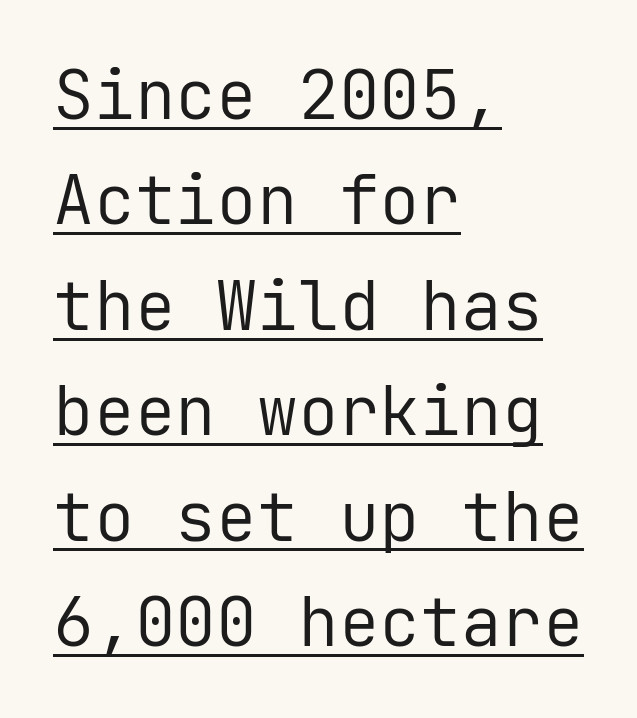
The line texture is even and compact thanks to regular tracking. The rendering uses typewriter-style spacing with identical character cells. In CSS terms this would be text-align: left. Quick note: not italic, upright. I'd call this a sans setting — the letters go barefoot.
